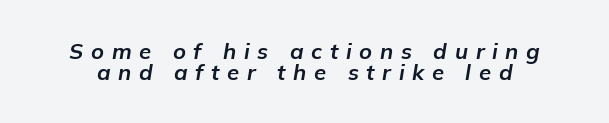
The image shows 22 px bold type, italic (leaning right); set tight line spacing (0.97x), unusually wide letter spacing (+0.35 em), not underlined.
